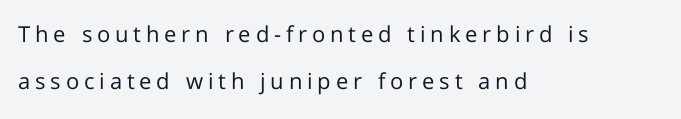
The image shows 22 px text type, upright; set left-aligned, loose line spacing (2.12x), unusually wide letter spacing (+0.22 em), not underlined.
